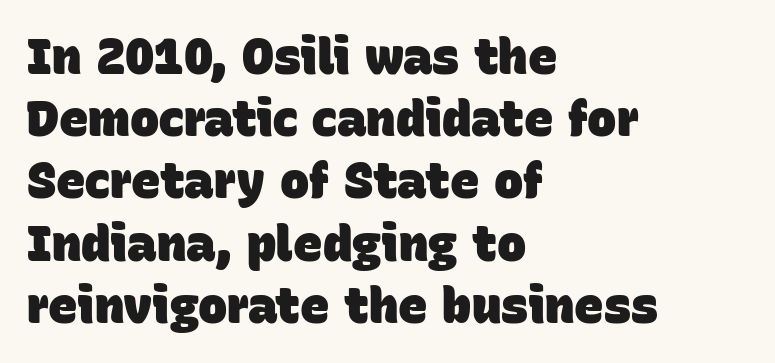
Q: Is the text bold? A: Yes.
Q: Is the typeface a serif or a sans-serif typeface? A: Sans-serif.
Q: Is the text underlined? A: No.
Q: How is the paragraph aligned? A: Left-aligned.
Q: Is the spacing between letters normal or unusually wide? A: Normal.
Q: Is the spacing between lines tight, normal or loose? A: Normal.
Q: Width (condensed, normal, or wide)? A: Normal.
Q: Stroke contrast? A: Low.
Q: x-height? A: Large.
Q: Monospaced? A: No.
